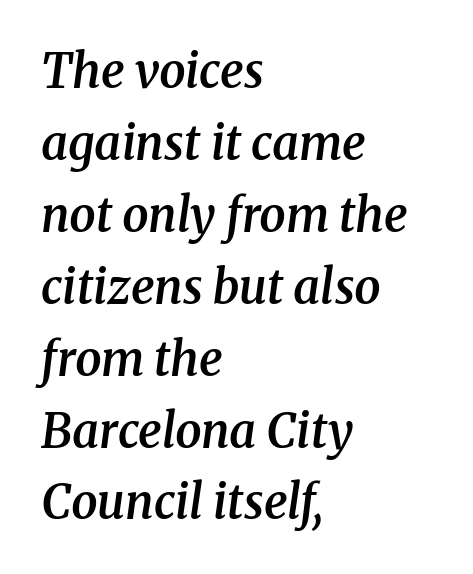
The image shows 47 px semibold serif type, italic (leaning right); set left-aligned, normal line spacing (1.53x), normal letter spacing, not underlined; medium stroke contrast and a medium x-height.
